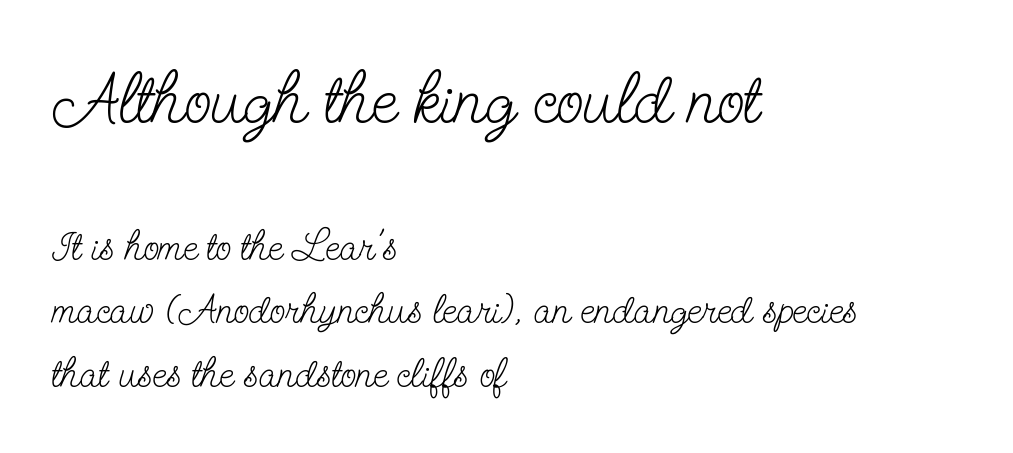
{"serif": "yes", "bold": "no", "weight": "light", "width": "condensed", "stroke_contrast": "low", "x_height": "small", "monospaced": "no", "underline": "no", "align": "left", "line_spacing": "normal", "line_spacing_ratio": 1.55, "letter_spacing": "normal", "letter_spacing_em": 0.0, "larger_block": "first", "size_ratio": 1.73, "glyph_px": 71}
